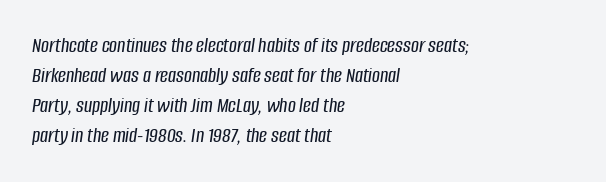
Q: Is the text italic (slanted)? A: Yes, it leans right by about 8 degrees.
Q: Is the text underlined? A: No.
Q: How is the paragraph aligned? A: Left-aligned.
Q: Is the spacing between letters normal or unusually wide? A: Normal.
Q: Is the spacing between lines tight, normal or loose? A: Normal.
